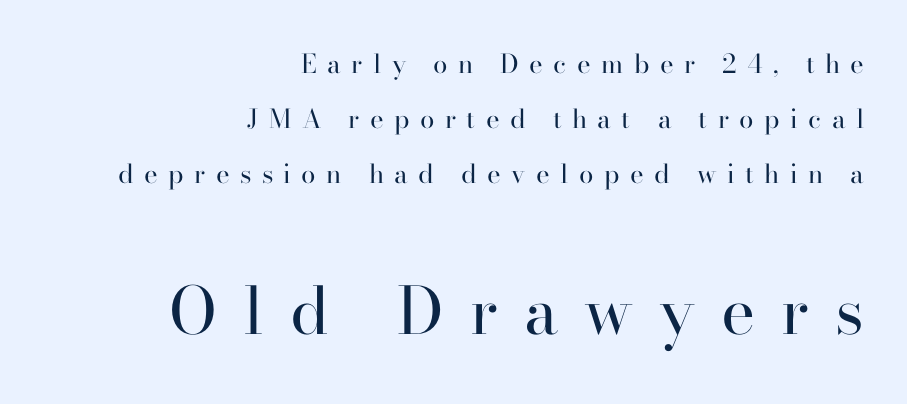
The image shows 65 px regular-weight serif type, upright; set right-aligned, loose line spacing (2.12x), unusually wide letter spacing (+0.4 em), not underlined; the second (bottom) block is 2.5x larger; high stroke contrast and a small x-height.
